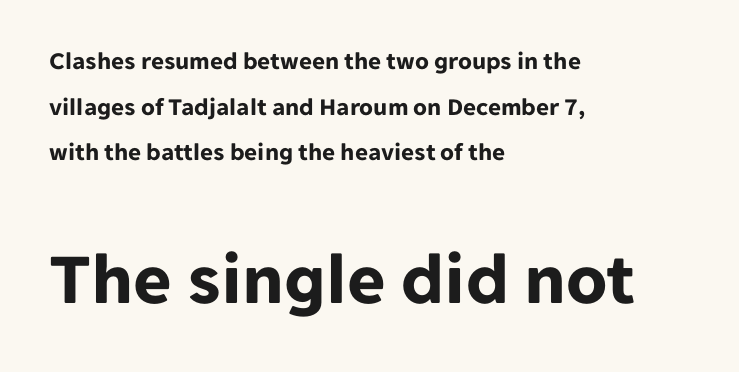
Q: Is the text bold? A: Yes.
Q: Is the text italic (slanted)? A: No, it is upright.
Q: Is the typeface a serif or a sans-serif typeface? A: Sans-serif.
Q: Is the text underlined? A: No.
Q: How is the paragraph aligned? A: Left-aligned.
Q: Is the spacing between letters normal or unusually wide? A: Normal.
Q: Which block of text is set in a larger size, the first (top) or the second (bottom)? A: The second (bottom) one.
Q: Width (condensed, normal, or wide)? A: Normal.
Q: Stroke contrast? A: Low.
Q: x-height? A: Medium.
Q: Monospaced? A: No.
